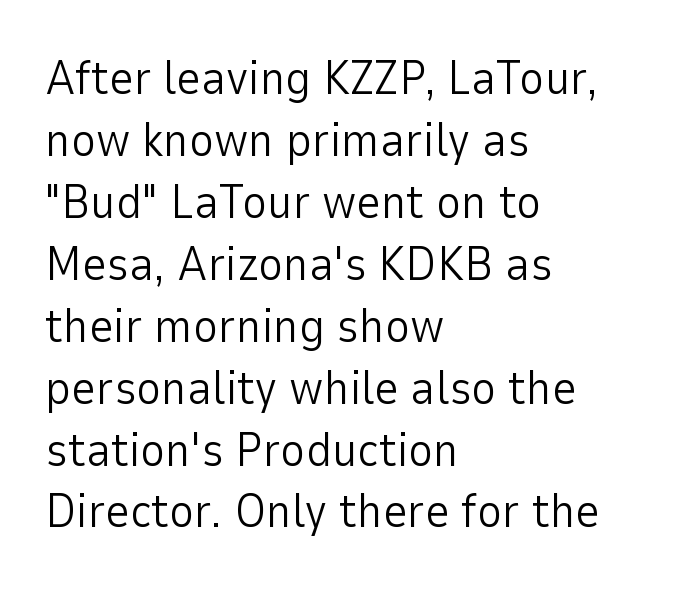
{"serif": "no", "italic": "no", "bold": "no", "weight": "light", "width": "normal", "stroke_contrast": "low", "x_height": "medium", "monospaced": "no", "underline": "no", "align": "left", "line_spacing": "normal", "line_spacing_ratio": 1.29, "letter_spacing": "normal", "letter_spacing_em": 0.0, "glyph_px": 48}
